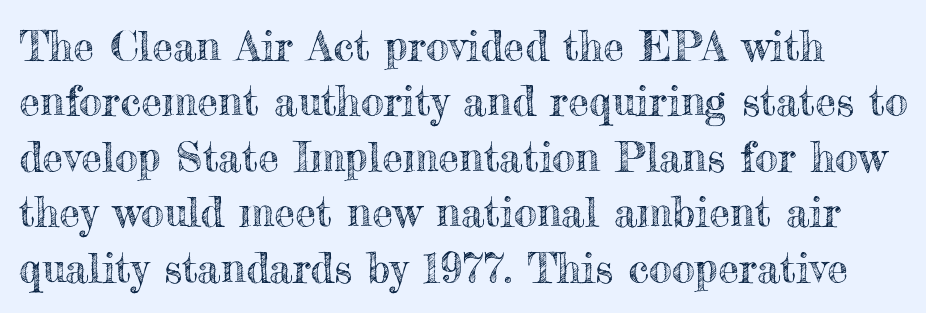
{"italic": "no", "width": "normal", "x_height": "small", "monospaced": "no", "underline": "no", "line_spacing": "normal", "line_spacing_ratio": 1.32, "letter_spacing": "normal", "letter_spacing_em": 0.0, "glyph_px": 42}
